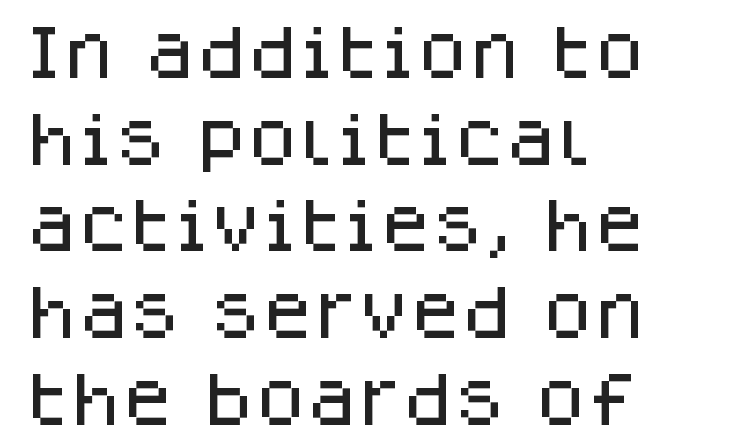
One-word summary of the alignment: left. Students, observe: this is what conventionally led text looks like. The glyphs in this specimen are sans serif. Character widths vary here, with narrow letters taking less room than wide ones. Plain, unruled lines of type. Upright lettering throughout.
